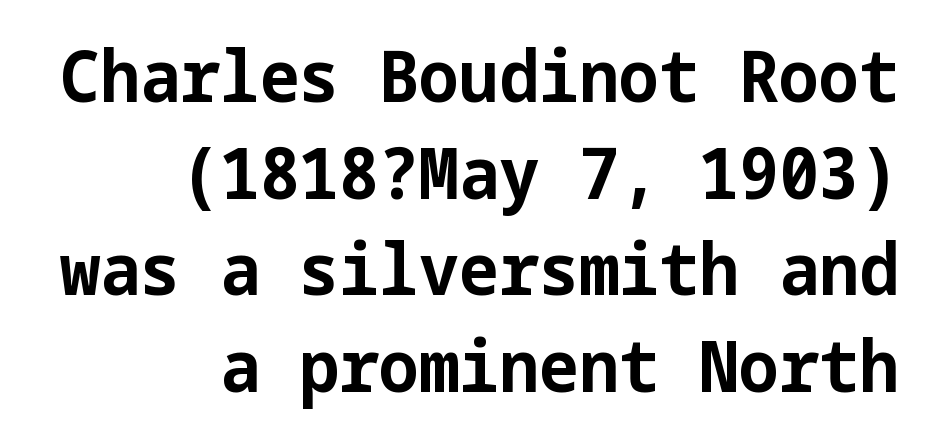
{"serif": "no", "italic": "no", "bold": "yes", "weight": "bold", "width": "normal", "stroke_contrast": "low", "x_height": "medium", "underline": "no", "align": "right", "line_spacing": "normal", "line_spacing_ratio": 1.36, "letter_spacing": "normal", "letter_spacing_em": 0.0, "glyph_px": 71}
